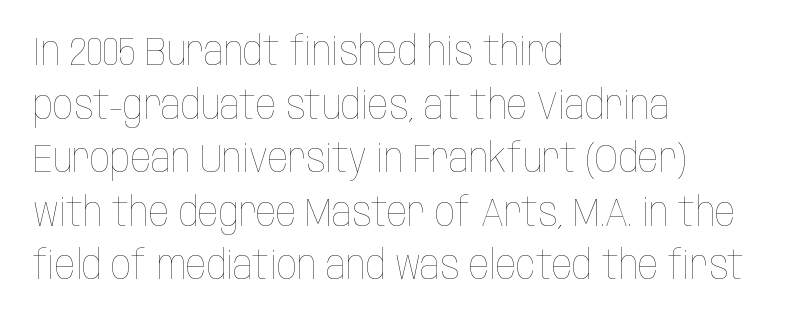
The image shows 40 px thin, condensed type, upright; set left-aligned, normal line spacing (1.34x), normal letter spacing, not underlined; low stroke contrast and a large x-height.
